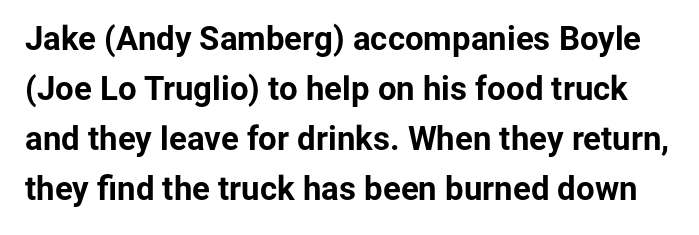
Q: Is the text bold? A: Yes.
Q: Is the text italic (slanted)? A: No, it is upright.
Q: Is the typeface a serif or a sans-serif typeface? A: Sans-serif.
Q: Is the text underlined? A: No.
Q: Is the spacing between letters normal or unusually wide? A: Normal.
Q: Is the spacing between lines tight, normal or loose? A: Normal.
Q: Width (condensed, normal, or wide)? A: Normal.
Q: Stroke contrast? A: Low.
Q: x-height? A: Medium.
Q: Monospaced? A: No.
